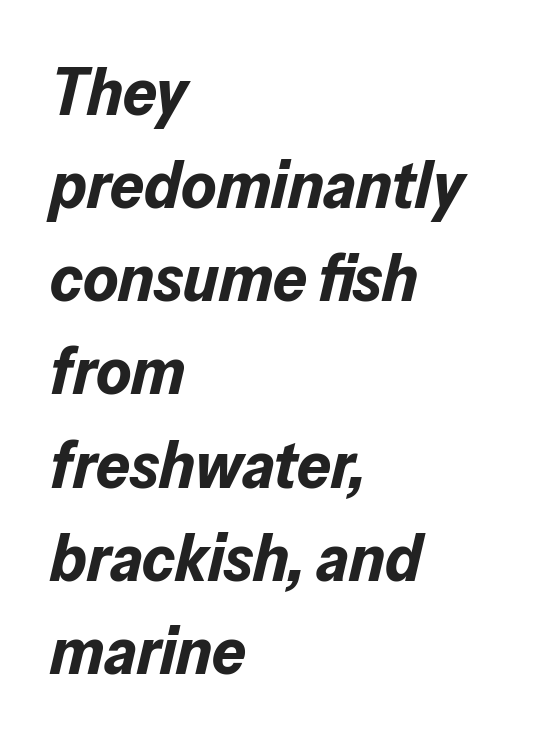
A typesetter would call this zero additional tracking. As a designer I'd log this as weight 700, bold. Regarding leading, the lines here are spaced in the standard way. These lines are set flush left with a ragged right edge.
